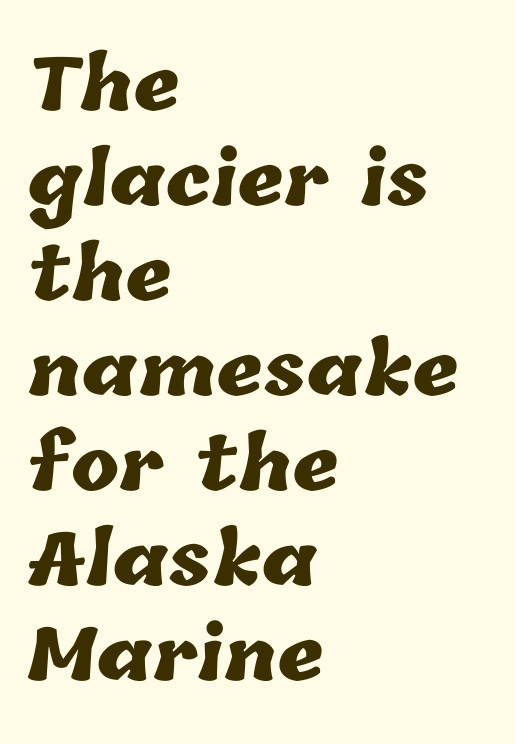
{"bold": "yes", "weight": "heavy", "width": "normal", "stroke_contrast": "low", "x_height": "medium", "monospaced": "no", "underline": "no", "align": "left", "line_spacing": "normal", "line_spacing_ratio": 1.32, "letter_spacing": "normal", "letter_spacing_em": 0.0, "glyph_px": 72}
